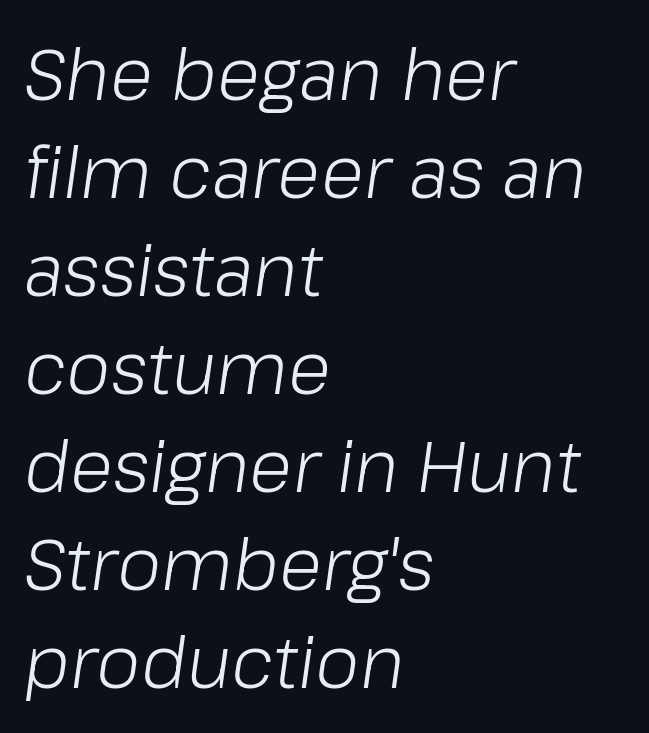
The image shows 71 px light type, italic (leaning right); set left-aligned, normal line spacing (1.38x), normal letter spacing, not underlined; low stroke contrast and a medium x-height.
